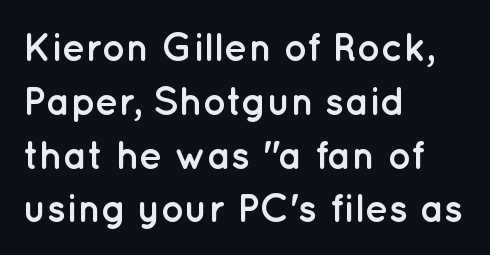
The passage shown has conventional tracking throughout. The compositor pushed each line to the left boundary. Bare-footed words on every line. Do the characters align in a grid? No, the font is proportional.
